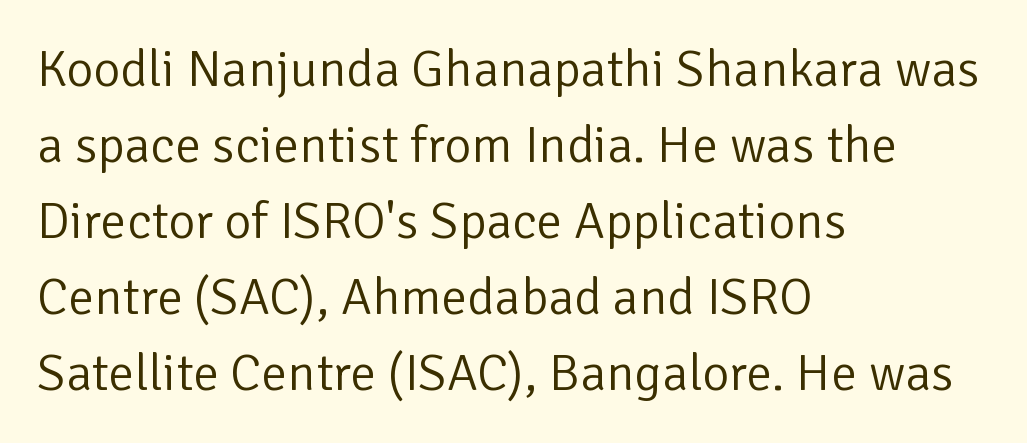
The image shows 52 px light sans-serif type, upright; set left-aligned, normal line spacing (1.46x), normal letter spacing, not underlined; low stroke contrast and a medium x-height.
